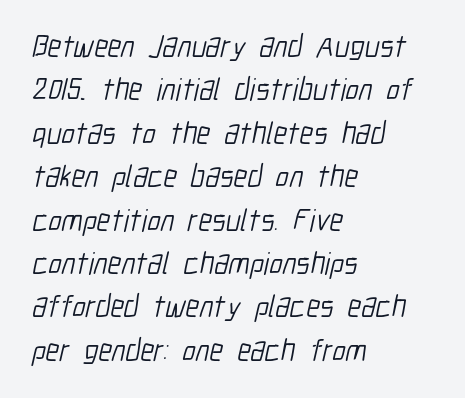
{"serif": "no", "bold": "no", "weight": "light", "width": "condensed", "stroke_contrast": "low", "x_height": "medium", "monospaced": "no", "underline": "no", "align": "left", "line_spacing": "normal", "line_spacing_ratio": 1.4, "letter_spacing": "normal", "letter_spacing_em": 0.0, "glyph_px": 31}
